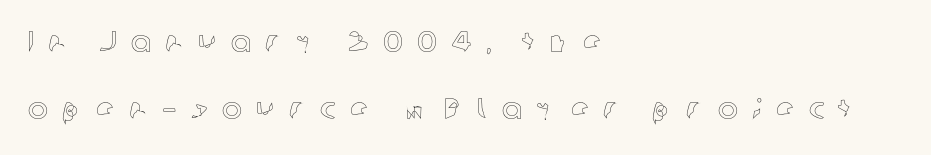
{"italic": "no", "width": "normal", "x_height": "medium", "monospaced": "no", "underline": "no", "align": "left", "line_spacing": "loose", "line_spacing_ratio": 2.25, "letter_spacing": "wide", "letter_spacing_em": 0.47, "glyph_px": 30}
